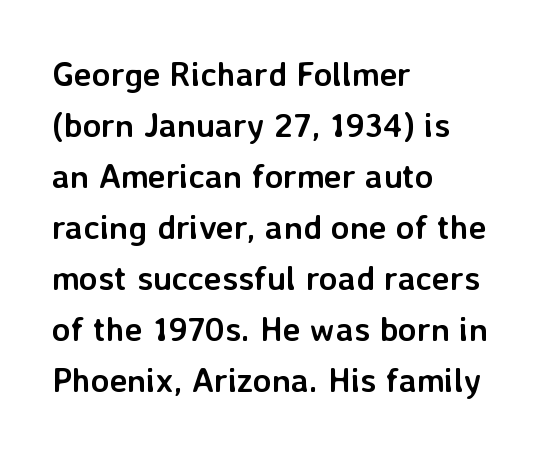
The image shows 34 px semibold sans-serif type, upright; set left-aligned, normal line spacing (1.5x), normal letter spacing, not underlined; low stroke contrast and a medium x-height.
